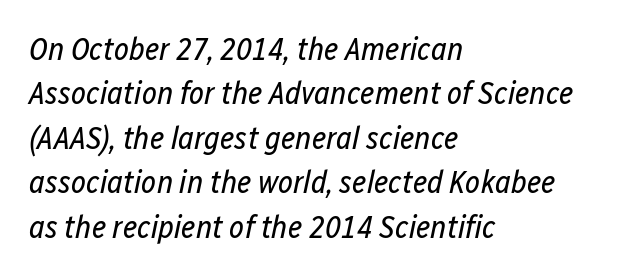
Descenders hang freely into open space. The typesetter chose a ragged-right arrangement here. Is this a fixed-width face? No — the glyphs have proportional, varying widths. The passage shown stacks its lines at a standard gap. Honestly, the letter spacing is just normal — you wouldn't notice it. Notice how the stems are inclined rather than vertical — that's the hallmark of italics.
